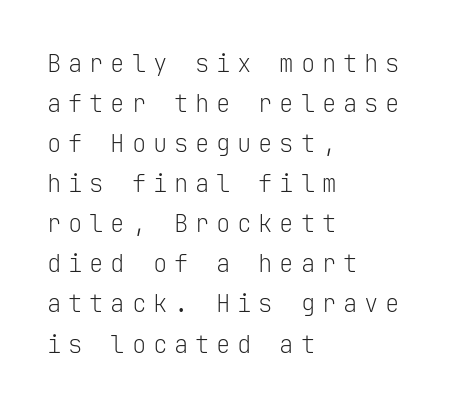
Q: Is the text bold? A: No.
Q: Is the text italic (slanted)? A: No, it is upright.
Q: Is the text underlined? A: No.
Q: How is the paragraph aligned? A: Left-aligned.
Q: Is the spacing between letters normal or unusually wide? A: Unusually wide.
Q: Is the spacing between lines tight, normal or loose? A: Normal.
